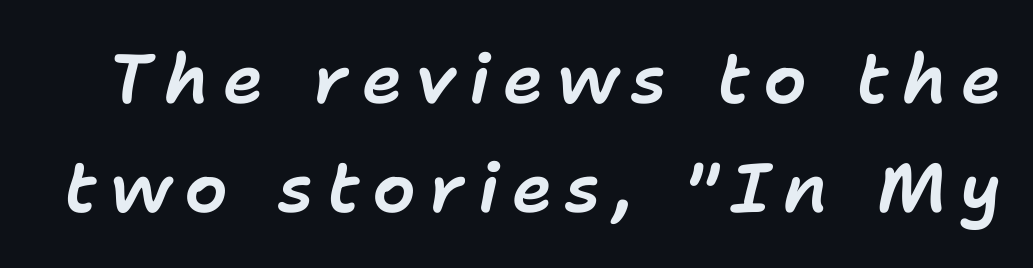
The image shows 69 px text type, italic (leaning right); set normal line spacing (1.58x), not underlined; low stroke contrast and a medium x-height.
